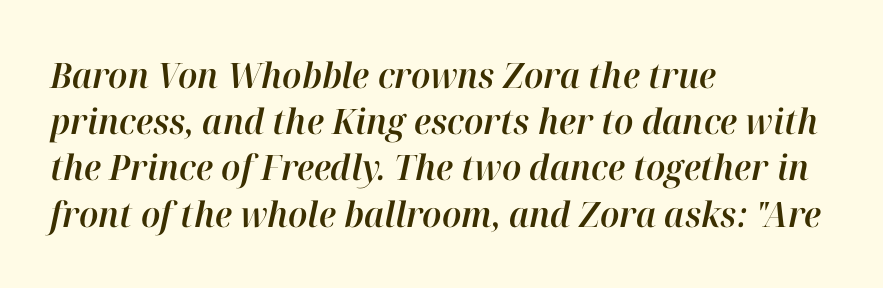
{"italic": "yes", "lean": "right", "slant_degrees": 12, "width": "normal", "stroke_contrast": "high", "x_height": "medium", "monospaced": "no", "underline": "no", "align": "left", "line_spacing": "normal", "line_spacing_ratio": 1.32, "letter_spacing": "normal", "letter_spacing_em": 0.0, "glyph_px": 35}
